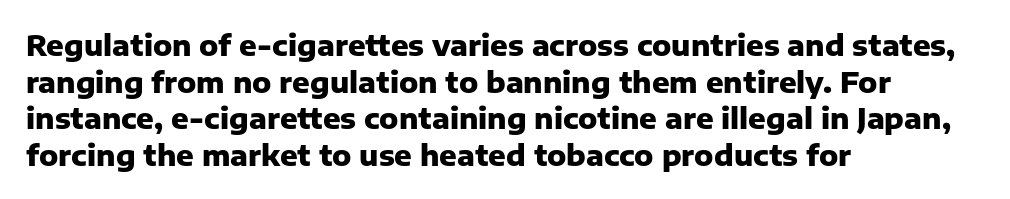
Q: Is the text bold? A: Yes.
Q: Is the text italic (slanted)? A: No, it is upright.
Q: Is the typeface a serif or a sans-serif typeface? A: Sans-serif.
Q: Is the text underlined? A: No.
Q: How is the paragraph aligned? A: Left-aligned.
Q: Is the spacing between letters normal or unusually wide? A: Normal.
Q: Is the spacing between lines tight, normal or loose? A: Normal.
Q: Width (condensed, normal, or wide)? A: Normal.
Q: Stroke contrast? A: Low.
Q: x-height? A: Medium.
Q: Monospaced? A: No.
